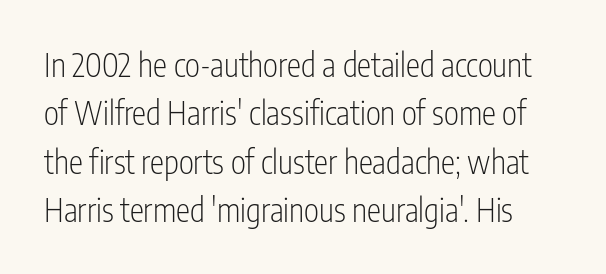
Q: Is the text bold? A: No.
Q: Is the text italic (slanted)? A: No, it is upright.
Q: Is the typeface a serif or a sans-serif typeface? A: Sans-serif.
Q: Is the text underlined? A: No.
Q: Is the spacing between letters normal or unusually wide? A: Normal.
Q: Is the spacing between lines tight, normal or loose? A: Normal.
Q: Width (condensed, normal, or wide)? A: Condensed.
Q: Stroke contrast? A: Low.
Q: x-height? A: Medium.
Q: Monospaced? A: No.
